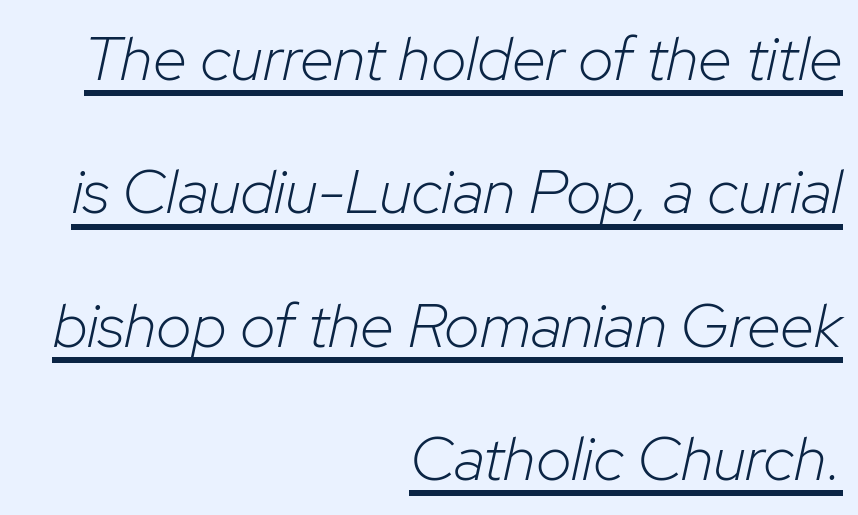
Between one letter and the next there's only the usual sliver of space. Do the characters align in a grid? No, the font is proportional. No letter is thick-stroked: the sample isn't bold. Emphasis-style slanted type is in use. Whoever set this chose breathing room over compactness in the vertical rhythm.
